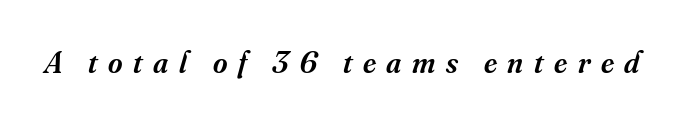
Character widths vary here, with narrow letters taking less room than wide ones. In terms of weight, the rendering is demibold, just under bold. Descenders are the only things crossing below the line. Examine the stroke ends and you'll spot serifs. The type is letterspaced generously, with wide tracking.
